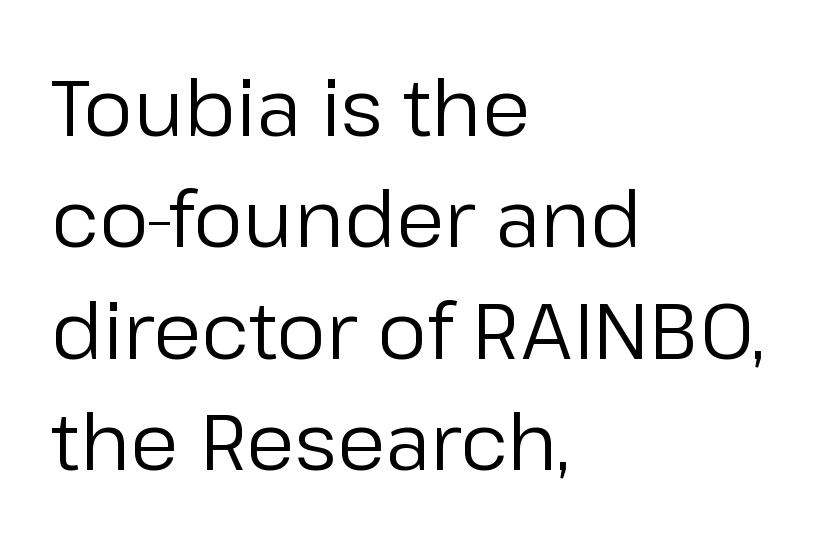
Q: Is the text bold? A: No.
Q: Is the text italic (slanted)? A: No, it is upright.
Q: Is the typeface a serif or a sans-serif typeface? A: Sans-serif.
Q: Is the text underlined? A: No.
Q: How is the paragraph aligned? A: Left-aligned.
Q: Is the spacing between letters normal or unusually wide? A: Normal.
Q: Is the spacing between lines tight, normal or loose? A: Normal.
Q: Width (condensed, normal, or wide)? A: Normal.
Q: Stroke contrast? A: Low.
Q: x-height? A: Medium.
Q: Monospaced? A: No.
